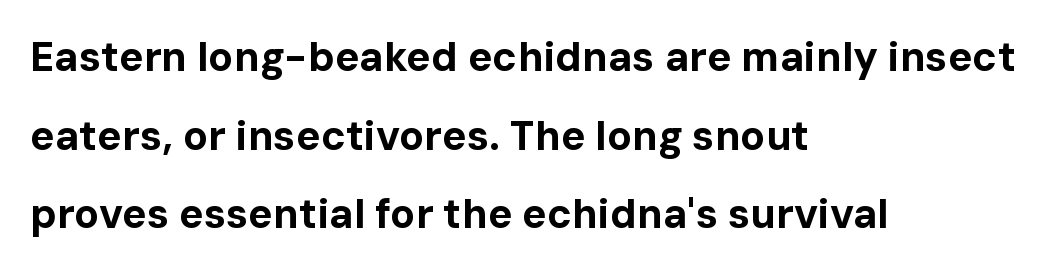
{"serif": "no", "italic": "no", "bold": "yes", "weight": "bold", "width": "normal", "stroke_contrast": "low", "x_height": "medium", "monospaced": "no", "underline": "no", "align": "left", "line_spacing": "loose", "line_spacing_ratio": 1.92, "letter_spacing": "normal", "letter_spacing_em": 0.0, "glyph_px": 41}
